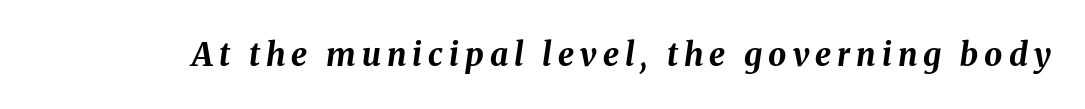
Varying glyph widths throughout — classic text-font behaviour. The rendering applies a slant to the glyphs. Weight: bold. Type without underlining.
